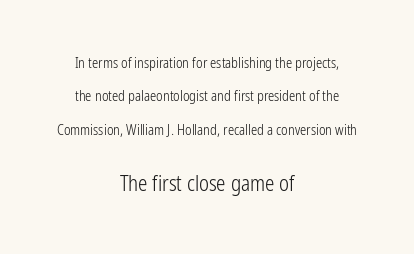
The passage shown is not bold in any degree. Characters remain perfectly vertical along every line. Between one letter and the next there's only the usual sliver of space. Anything drawn beneath the words? Only blank space. The rendering enlarges the type as you move from the upper chunk to the lower.
